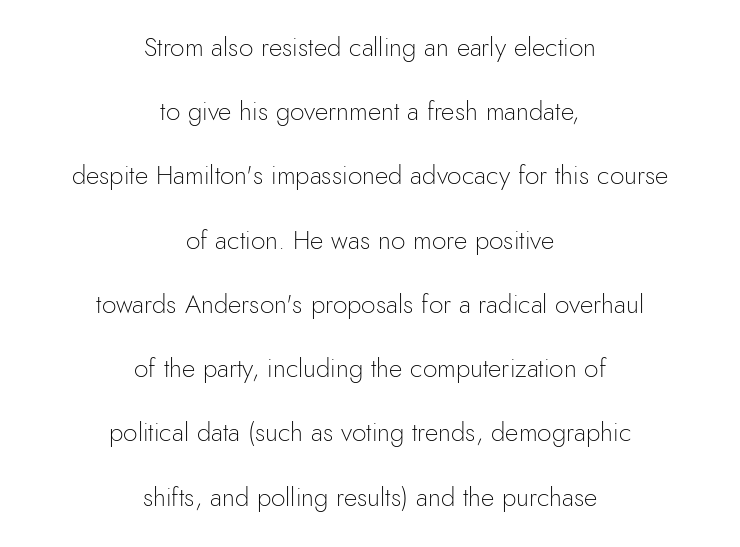
The image shows 26 px text type, upright; set centered, loose line spacing (2.47x), normal letter spacing, not underlined.
